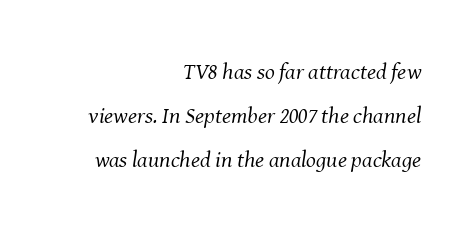
{"italic": "yes", "lean": "right", "slant_degrees": 8, "bold": "no", "underline": "no", "align": "right", "line_spacing": "loose", "line_spacing_ratio": 1.92, "letter_spacing": "normal", "letter_spacing_em": 0.0, "glyph_px": 23}
